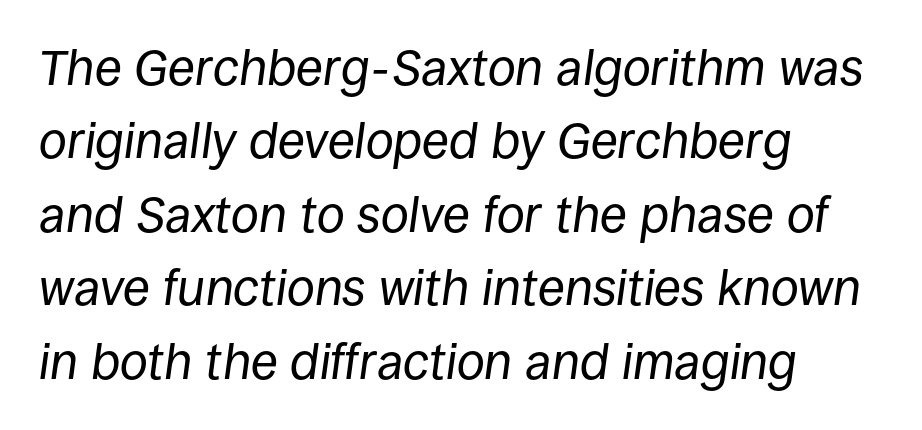
The image shows 50 px regular-weight type, italic (leaning right); set left-aligned, normal line spacing (1.47x), normal letter spacing, not underlined; low stroke contrast and a large x-height.
